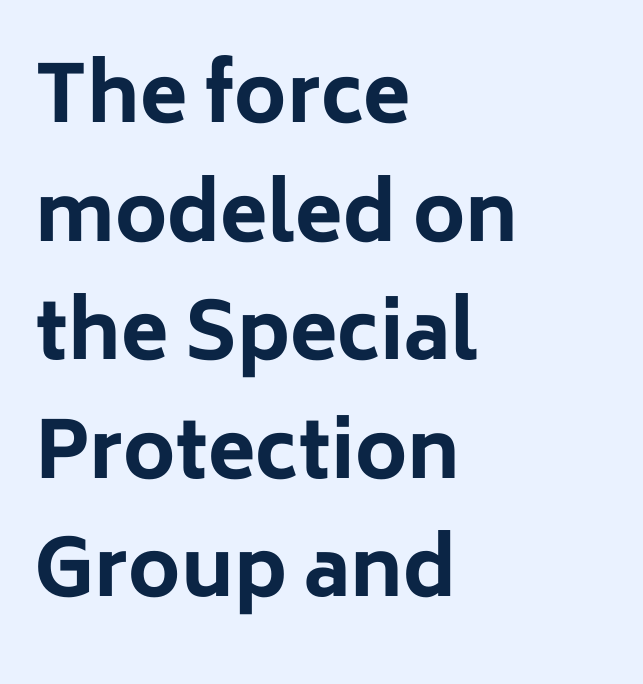
Q: Is the text bold? A: Yes.
Q: Is the text italic (slanted)? A: No, it is upright.
Q: Is the typeface a serif or a sans-serif typeface? A: Sans-serif.
Q: Is the text underlined? A: No.
Q: How is the paragraph aligned? A: Left-aligned.
Q: Is the spacing between letters normal or unusually wide? A: Normal.
Q: Is the spacing between lines tight, normal or loose? A: Normal.
Q: Width (condensed, normal, or wide)? A: Normal.
Q: Stroke contrast? A: Low.
Q: x-height? A: Medium.
Q: Monospaced? A: No.
